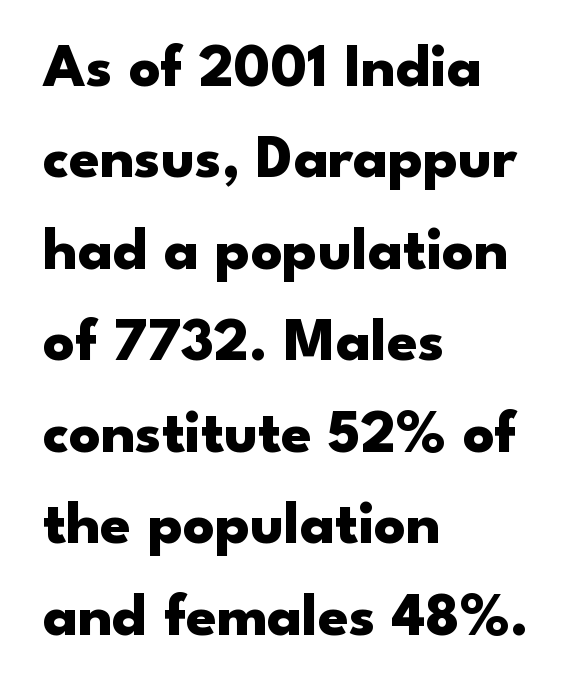
Q: Is the text bold? A: Yes.
Q: Is the text italic (slanted)? A: No, it is upright.
Q: Is the typeface a serif or a sans-serif typeface? A: Sans-serif.
Q: Is the text underlined? A: No.
Q: How is the paragraph aligned? A: Left-aligned.
Q: Is the spacing between letters normal or unusually wide? A: Normal.
Q: Is the spacing between lines tight, normal or loose? A: Normal.
Q: Width (condensed, normal, or wide)? A: Wide.
Q: Stroke contrast? A: Low.
Q: x-height? A: Small.
Q: Monospaced? A: No.
